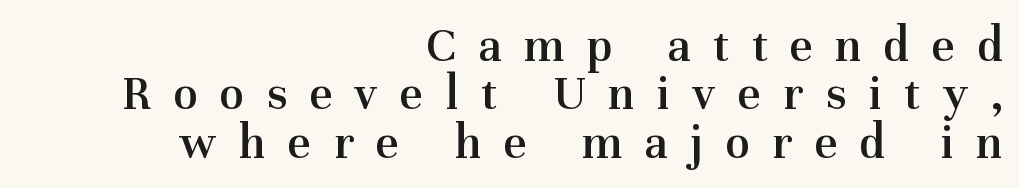
Q: Is the text bold? A: Semi-bold.
Q: Is the text italic (slanted)? A: No, it is upright.
Q: Is the typeface a serif or a sans-serif typeface? A: Serif.
Q: Is the text underlined? A: No.
Q: How is the paragraph aligned? A: Right-aligned.
Q: Is the spacing between letters normal or unusually wide? A: Unusually wide.
Q: Is the spacing between lines tight, normal or loose? A: Tight.
Q: Width (condensed, normal, or wide)? A: Normal.
Q: Stroke contrast? A: Medium.
Q: x-height? A: Medium.
Q: Monospaced? A: No.
